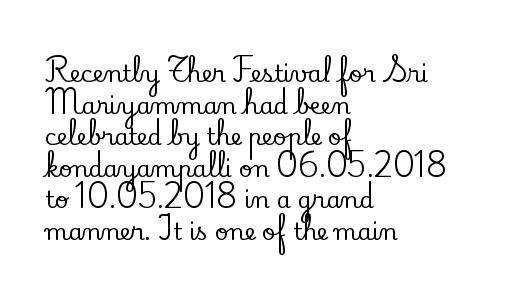
{"italic": "no", "underline": "no", "align": "left", "line_spacing": "normal", "line_spacing_ratio": 1.37, "letter_spacing": "normal", "letter_spacing_em": 0.0, "glyph_px": 23}
